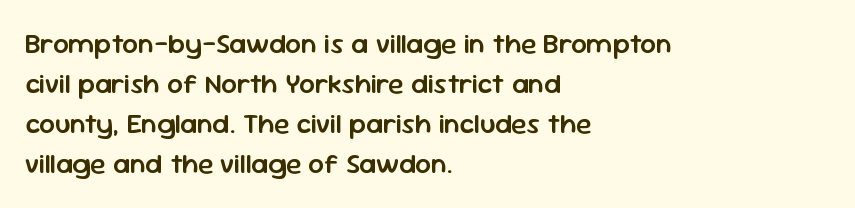
The image shows 28 px semibold sans-serif type, upright; set left-aligned, normal line spacing (1.43x), normal letter spacing, not underlined; low stroke contrast and a medium x-height.
